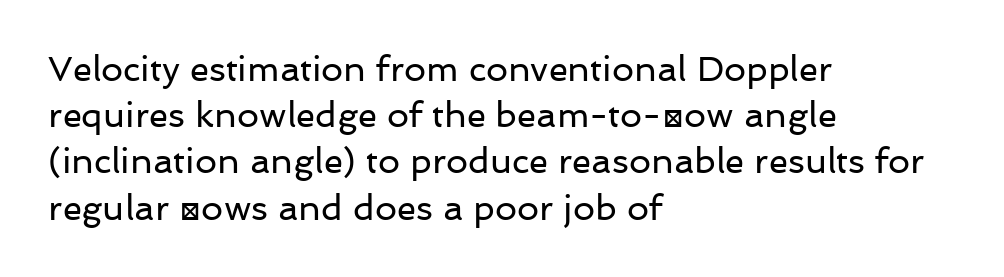
Proportional: the letters do not fall into vertical columns. The lines sit at an ordinary, default distance from one another. The paragraph has a hard left edge and a soft right edge. Letters rest on an invisible, unmarked baseline. The horizontal fit of the characters is conventional and even.
